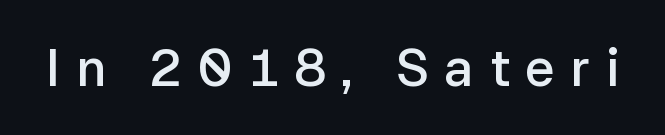
Looks like regular typesetting: each glyph gets only the width it needs. Honestly, there is no underline to notice here at all. Regarding serifs, this sample does without them. Words appear elongated and porous because spacing is wide.
